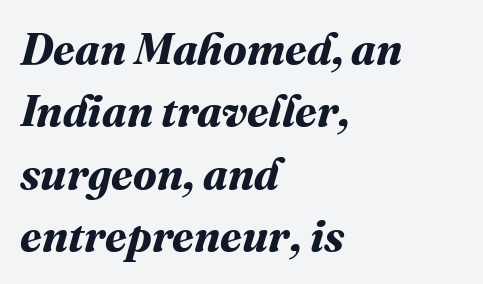
I'd describe the lettering as bold — thick and assertive. Descenders are the only things crossing below the line. Horizontal bands of white between lines are of average thickness. A student would call this left alignment; a typographer would say flush left, rag right.
